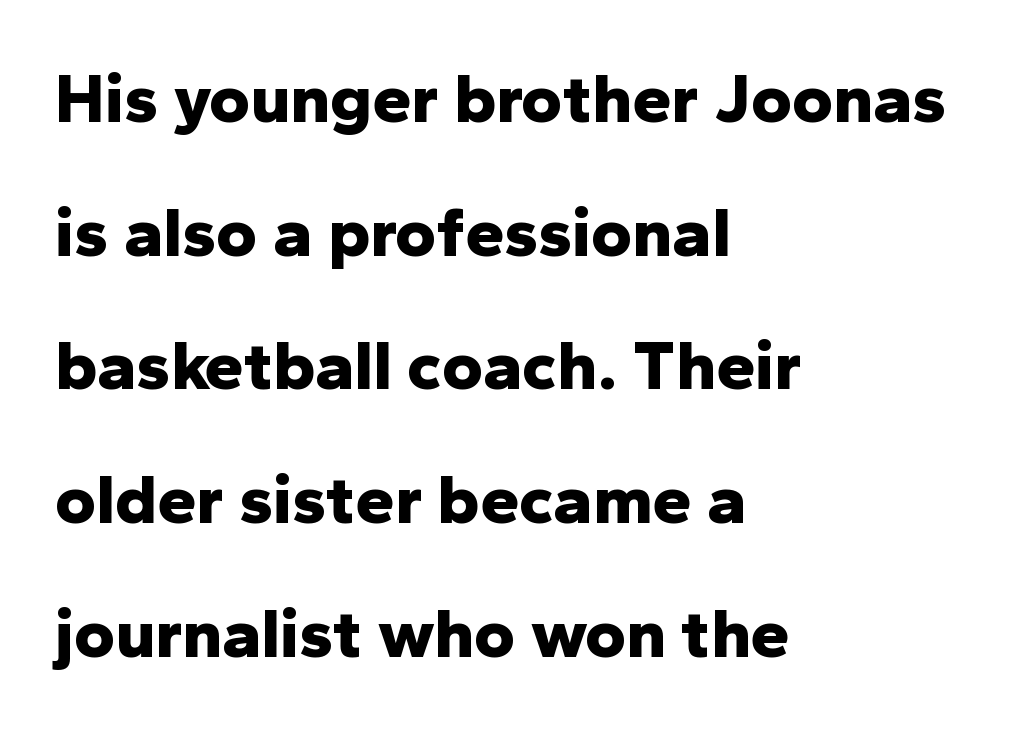
The image shows 70 px bold sans-serif type, upright; set left-aligned, loose line spacing (1.91x), normal letter spacing, not underlined; low stroke contrast and a medium x-height.
